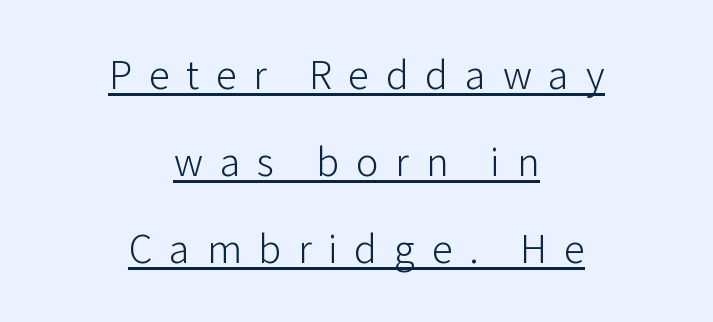
The strokes carry an ordinary text weight at most. In designer terms, the underline attribute is active on this setting. You could fit nearly another row in the gap between these rows. Do the letters lean? They stand straight.
